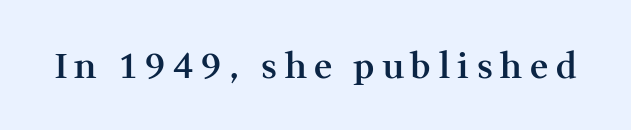
Moderately thickened strokes mark this as semibold type. This sample uses expanded letter spacing, leaving extra air between glyphs. Each row of text sits above clean, open space. You could not count columns in this text — the font is proportionally spaced. The letters stand straight up with perfectly vertical stems.
